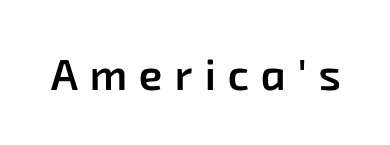
The gaps between neighbouring characters are conspicuously large. Every letter is mildly thick-stroked: semibold rather than bold. Typographically, this falls in the sans-serif category. The baseline area is clear.
